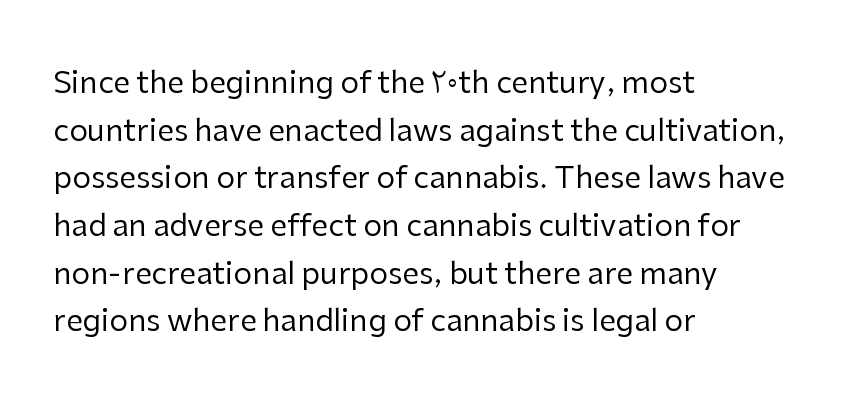
The setting favours the left margin, as ordinary paragraphs usually do. Proportional: the letters do not fall into vertical columns. Italic? Not at all — the glyphs are vertical. You could call the tracking neutral — neither tight nor loose. Weight: regular or lighter. Plain, unruled lines of type.
